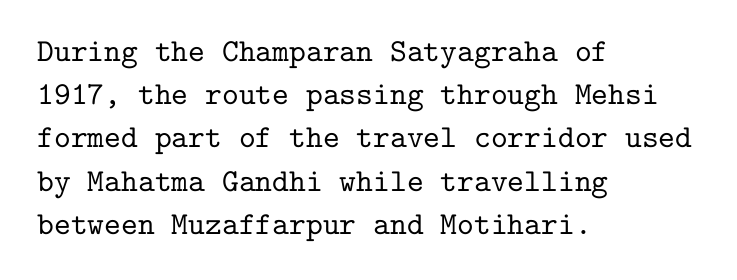
Q: Is the text italic (slanted)? A: No, it is upright.
Q: Is the typeface a serif or a sans-serif typeface? A: Serif.
Q: Is the text underlined? A: No.
Q: How is the paragraph aligned? A: Left-aligned.
Q: Is the spacing between letters normal or unusually wide? A: Normal.
Q: Is the spacing between lines tight, normal or loose? A: Normal.
Q: Width (condensed, normal, or wide)? A: Normal.
Q: Stroke contrast? A: Low.
Q: x-height? A: Medium.
Q: Monospaced? A: Yes.
